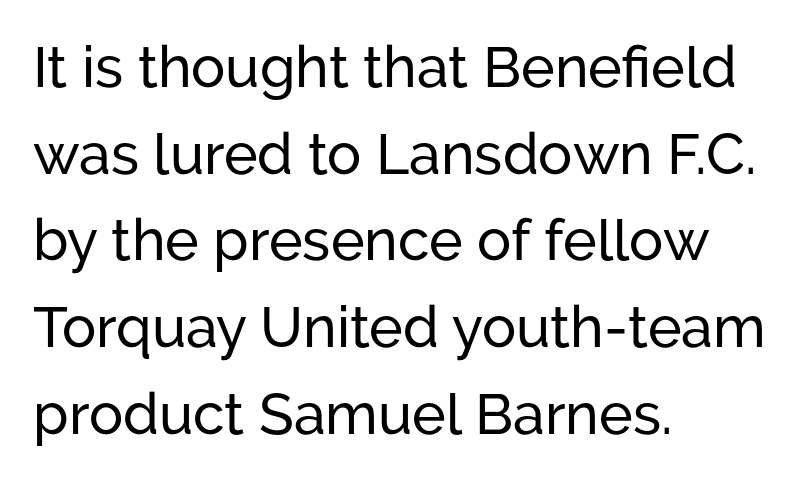
{"serif": "no", "italic": "no", "width": "normal", "stroke_contrast": "low", "x_height": "medium", "monospaced": "no", "underline": "no", "align": "left", "line_spacing": "normal", "line_spacing_ratio": 1.52, "letter_spacing": "normal", "letter_spacing_em": 0.0, "glyph_px": 57}
